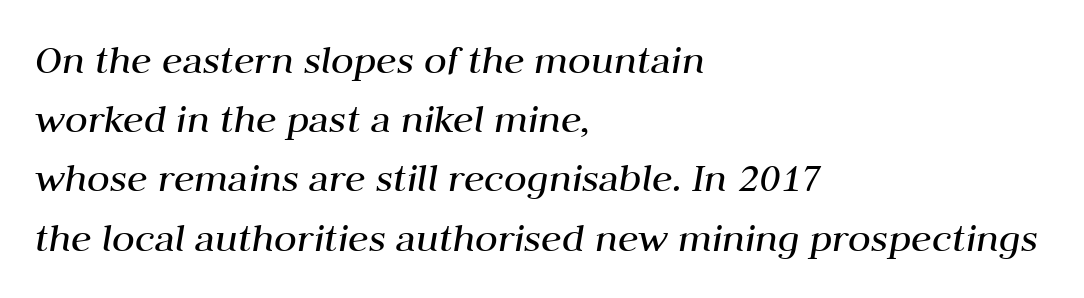
Q: Is the text bold? A: No.
Q: Is the text italic (slanted)? A: Yes, it leans right by about 10 degrees.
Q: Is the text underlined? A: No.
Q: How is the paragraph aligned? A: Left-aligned.
Q: Is the spacing between letters normal or unusually wide? A: Normal.
Q: Is the spacing between lines tight, normal or loose? A: Normal.
Q: Width (condensed, normal, or wide)? A: Normal.
Q: Stroke contrast? A: Medium.
Q: x-height? A: Medium.
Q: Monospaced? A: No.
